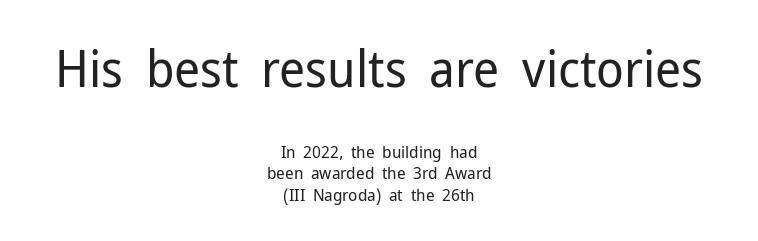
The image shows 51 px regular-weight sans-serif type, upright; set centered, normal line spacing (1.26x), normal letter spacing, not underlined; the first (top) block is 3.0x larger; low stroke contrast and a medium x-height.
